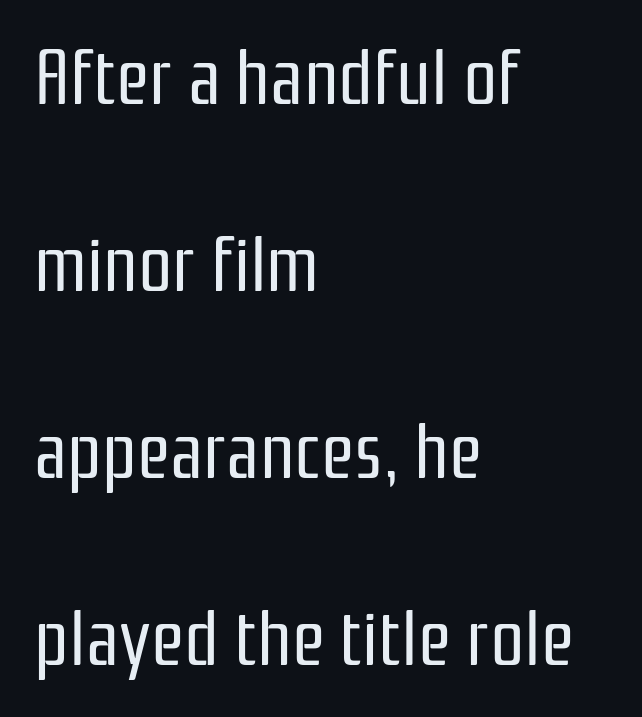
Q: Is the text bold? A: No.
Q: Is the text italic (slanted)? A: No, it is upright.
Q: Is the typeface a serif or a sans-serif typeface? A: Sans-serif.
Q: Is the text underlined? A: No.
Q: How is the paragraph aligned? A: Left-aligned.
Q: Is the spacing between letters normal or unusually wide? A: Normal.
Q: Is the spacing between lines tight, normal or loose? A: Loose.
Q: Width (condensed, normal, or wide)? A: Condensed.
Q: Stroke contrast? A: Low.
Q: x-height? A: Medium.
Q: Monospaced? A: No.
